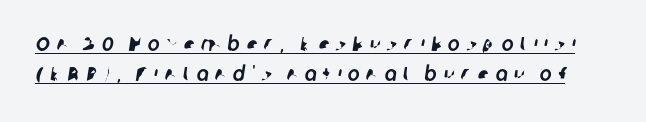
Each line of the rendering has a horizontal stroke beneath the glyphs. The tracking jumps out immediately: characters are airy and widely separated. The line-height multiplier appears to be the usual default.
